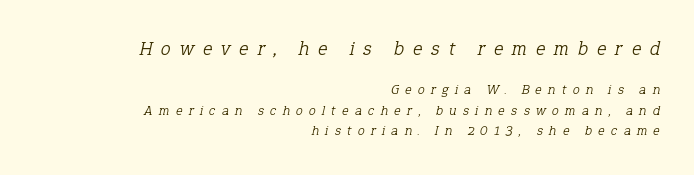
The letters are slanted; this is an italic face. Honestly, the letter spacing is so wide it's the main thing you notice. This rendering uses right alignment, leaving the left contour irregular. Lines of text with bare space underneath.
